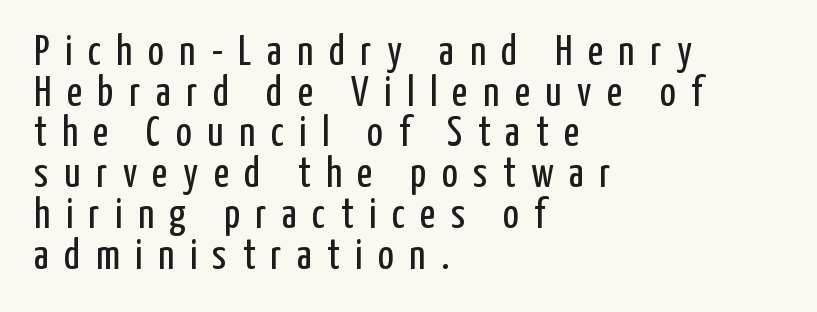
The image shows 42 px regular-weight, condensed sans-serif type, upright; set left-aligned, tight line spacing (0.97x), unusually wide letter spacing (+0.37 em), not underlined; low stroke contrast and a medium x-height.
